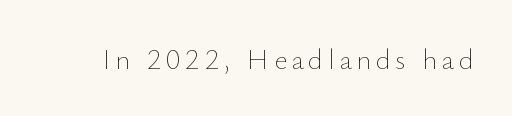
{"italic": "no", "bold": "no", "weight": "thin", "width": "normal", "stroke_contrast": "low", "x_height": "small", "monospaced": "no", "underline": "no", "glyph_px": 29}
